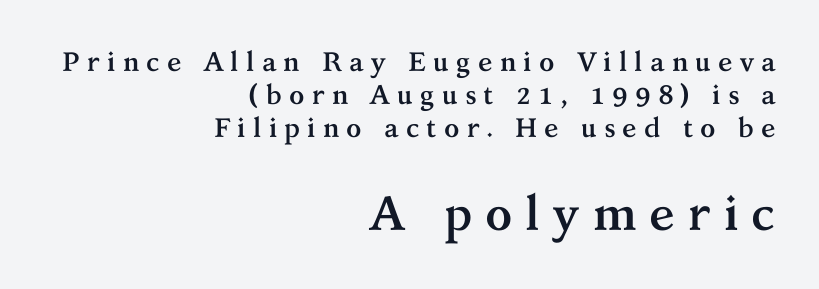
{"serif": "yes", "italic": "no", "bold": "yes", "weight": "semibold", "width": "normal", "stroke_contrast": "medium", "x_height": "medium", "monospaced": "no", "underline": "no", "align": "right", "line_spacing_ratio": 1.22, "letter_spacing": "wide", "letter_spacing_em": 0.26, "larger_block": "second", "size_ratio": 1.78, "glyph_px": 48}
